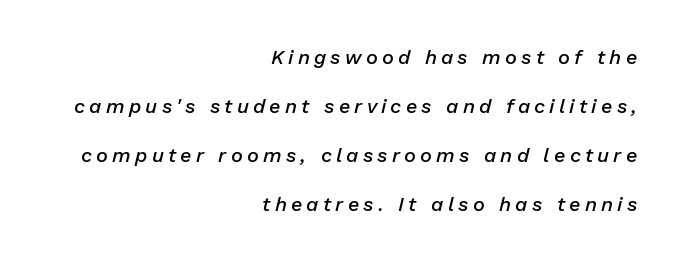
The image shows 20 px text type, italic (leaning right); set right-aligned, loose line spacing (2.45x), unusually wide letter spacing (+0.21 em), not underlined.
